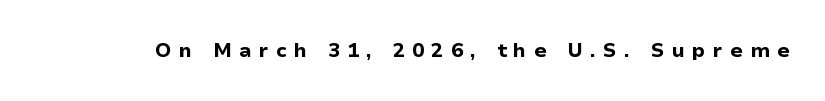
{"italic": "no", "bold": "yes", "underline": "no", "letter_spacing": "wide", "letter_spacing_em": 0.36, "glyph_px": 20}
